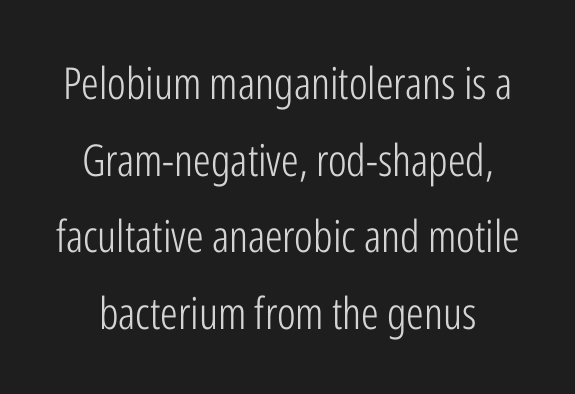
Q: Is the text bold? A: No.
Q: Is the text italic (slanted)? A: No, it is upright.
Q: Is the typeface a serif or a sans-serif typeface? A: Sans-serif.
Q: Is the text underlined? A: No.
Q: Is the spacing between letters normal or unusually wide? A: Normal.
Q: Width (condensed, normal, or wide)? A: Condensed.
Q: Stroke contrast? A: Low.
Q: x-height? A: Medium.
Q: Monospaced? A: No.
